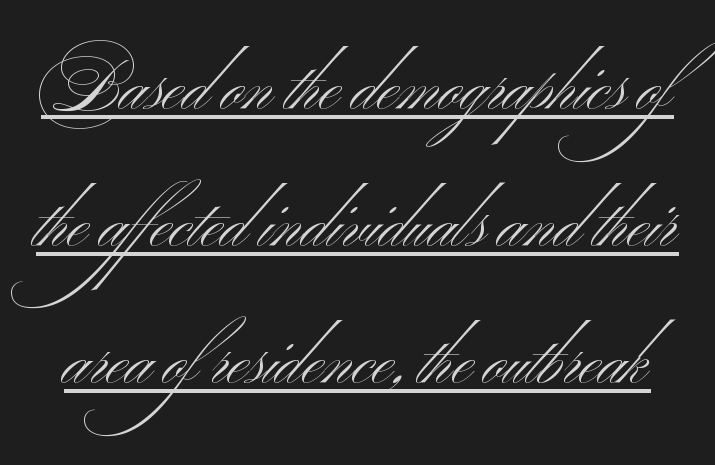
The image shows 71 px light, wide sans-serif type; set loose line spacing (1.93x), normal letter spacing, underlined; medium stroke contrast and a small x-height.
